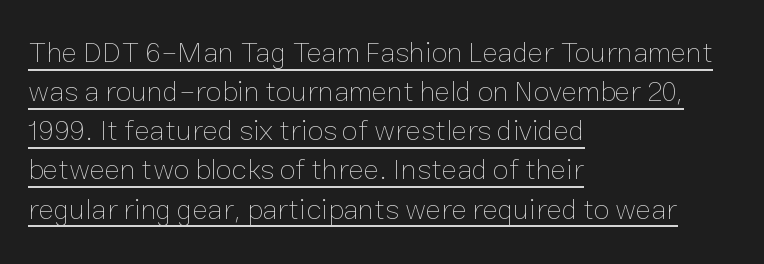
Q: Is the text bold? A: No.
Q: Is the text italic (slanted)? A: No, it is upright.
Q: Is the text underlined? A: Yes.
Q: How is the paragraph aligned? A: Left-aligned.
Q: Is the spacing between letters normal or unusually wide? A: Normal.
Q: Is the spacing between lines tight, normal or loose? A: Normal.
Q: Width (condensed, normal, or wide)? A: Normal.
Q: Stroke contrast? A: Low.
Q: x-height? A: Medium.
Q: Monospaced? A: No.
